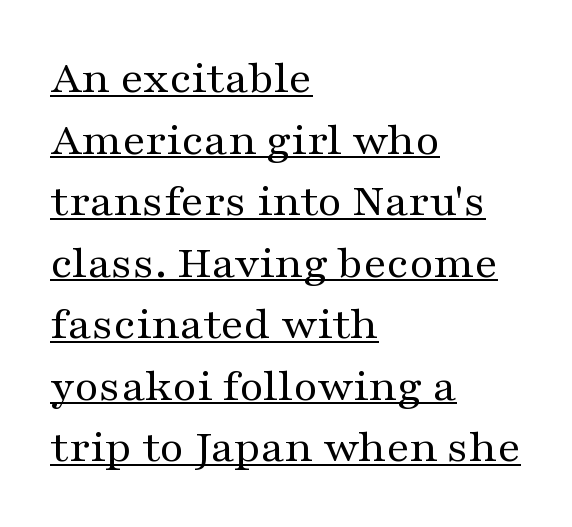
Q: Is the text bold? A: No.
Q: Is the text italic (slanted)? A: No, it is upright.
Q: Is the typeface a serif or a sans-serif typeface? A: Serif.
Q: Is the text underlined? A: Yes.
Q: How is the paragraph aligned? A: Left-aligned.
Q: Is the spacing between letters normal or unusually wide? A: Normal.
Q: Is the spacing between lines tight, normal or loose? A: Normal.
Q: Width (condensed, normal, or wide)? A: Wide.
Q: Stroke contrast? A: Medium.
Q: x-height? A: Medium.
Q: Monospaced? A: No.
